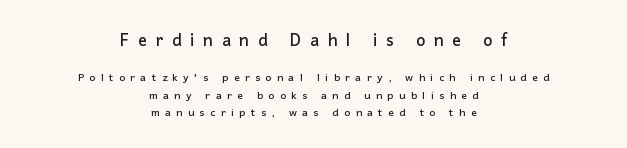
Q: Is the text italic (slanted)? A: No, it is upright.
Q: Is the text underlined? A: No.
Q: How is the paragraph aligned? A: Centered.
Q: Is the spacing between letters normal or unusually wide? A: Unusually wide.
Q: Which block of text is set in a larger size, the first (top) or the second (bottom)? A: The first (top) one.
